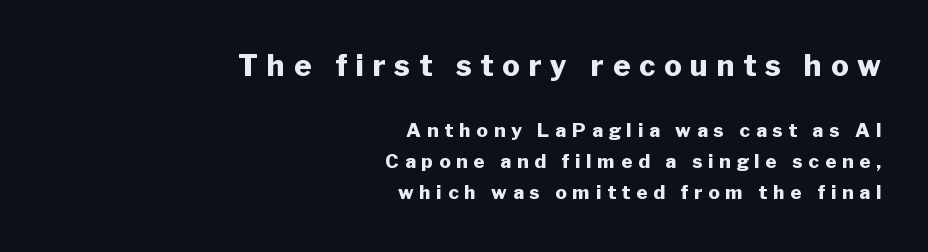
{"serif": "no", "italic": "no", "bold": "yes", "weight": "heavy", "width": "normal", "stroke_contrast": "low", "x_height": "medium", "monospaced": "no", "underline": "no", "align": "right", "line_spacing": "normal", "line_spacing_ratio": 1.64, "letter_spacing": "wide", "letter_spacing_em": 0.31, "larger_block": "first", "size_ratio": 1.53, "glyph_px": 29}
